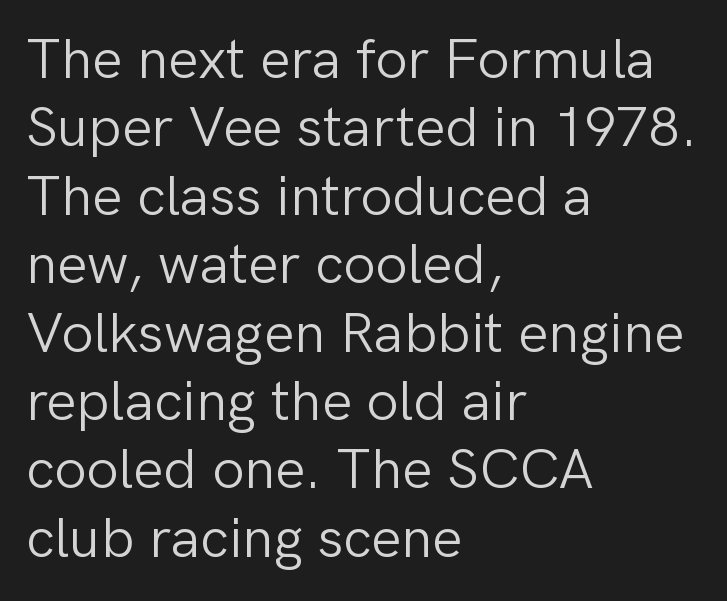
Spacing verdict: proportional, widths tailored to each character. This is roman type, the default non-slanted kind. The rendering shows plain stroke endings on the letterforms — a sans-serif design. No chunkiness to these letters — they're not bold.
